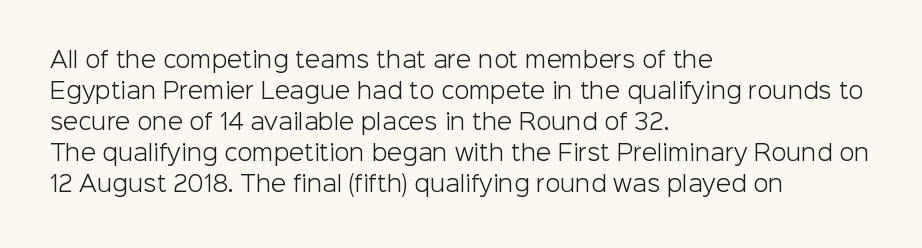
The image shows 22 px text type, upright; set left-aligned, normal line spacing (1.41x), normal letter spacing, not underlined.
